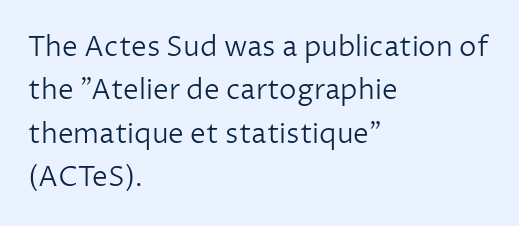
Q: Is the text bold? A: No.
Q: Is the text italic (slanted)? A: No, it is upright.
Q: Is the typeface a serif or a sans-serif typeface? A: Sans-serif.
Q: Is the text underlined? A: No.
Q: How is the paragraph aligned? A: Left-aligned.
Q: Is the spacing between letters normal or unusually wide? A: Normal.
Q: Is the spacing between lines tight, normal or loose? A: Normal.
Q: Width (condensed, normal, or wide)? A: Normal.
Q: Stroke contrast? A: Low.
Q: x-height? A: Medium.
Q: Monospaced? A: No.
